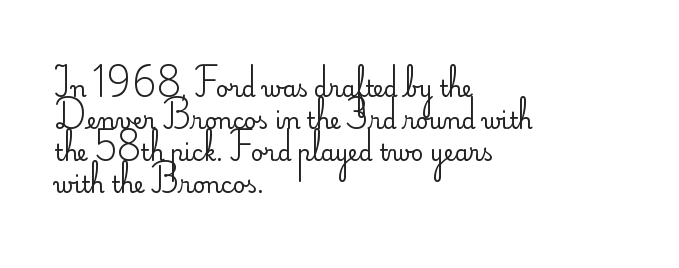
{"italic": "no", "bold": "no", "underline": "no", "align": "left", "line_spacing": "normal", "line_spacing_ratio": 1.45, "letter_spacing": "normal", "letter_spacing_em": 0.0, "glyph_px": 22}
